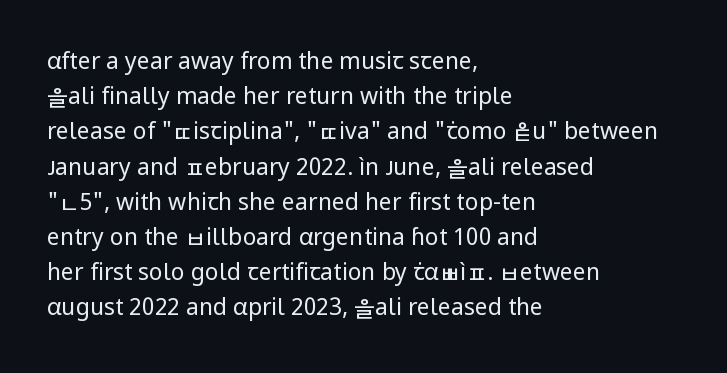
The image shows 23 px text type, upright; set left-aligned, normal line spacing (1.53x), normal letter spacing, not underlined.
